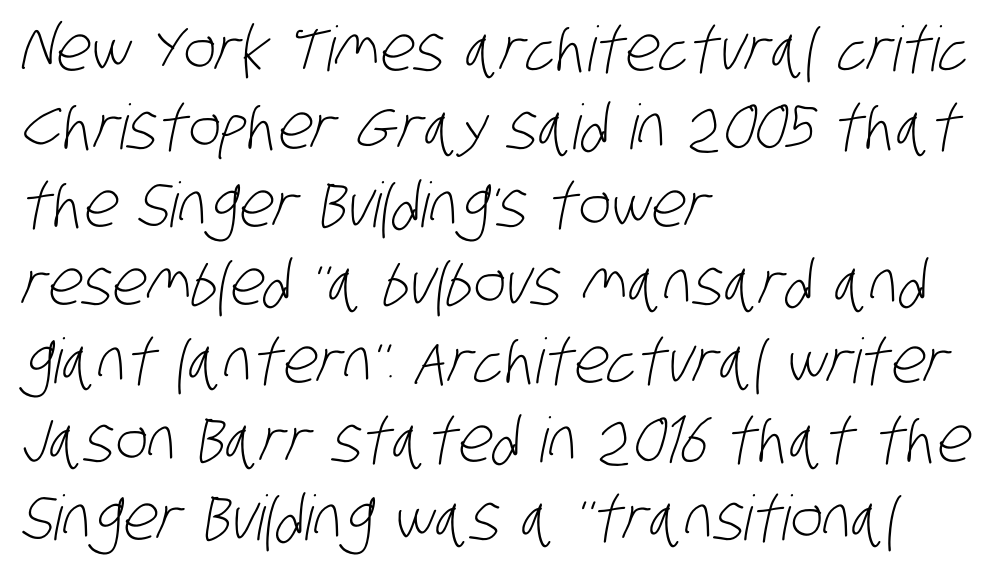
The image shows 62 px light, condensed sans-serif type; set left-aligned, normal line spacing (1.26x), normal letter spacing, not underlined; low stroke contrast and a large x-height.
